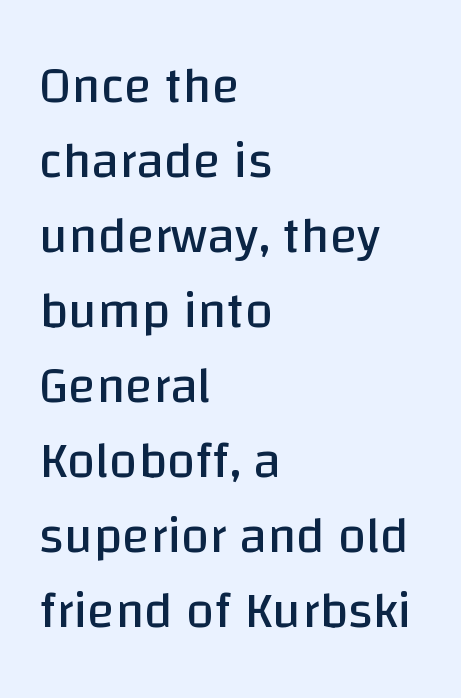
Q: Is the text bold? A: No.
Q: Is the text italic (slanted)? A: No, it is upright.
Q: Is the typeface a serif or a sans-serif typeface? A: Sans-serif.
Q: Is the text underlined? A: No.
Q: How is the paragraph aligned? A: Left-aligned.
Q: Is the spacing between letters normal or unusually wide? A: Normal.
Q: Is the spacing between lines tight, normal or loose? A: Normal.
Q: Width (condensed, normal, or wide)? A: Normal.
Q: Stroke contrast? A: Low.
Q: x-height? A: Large.
Q: Monospaced? A: No.
